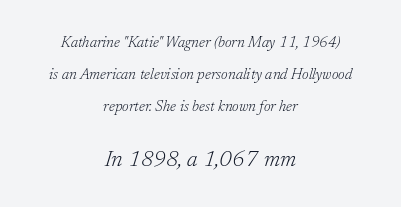
The image shows 22 px text type, italic (leaning right); set centered, loose line spacing (2.14x), normal letter spacing, not underlined; the second (bottom) block is 1.47x larger.
